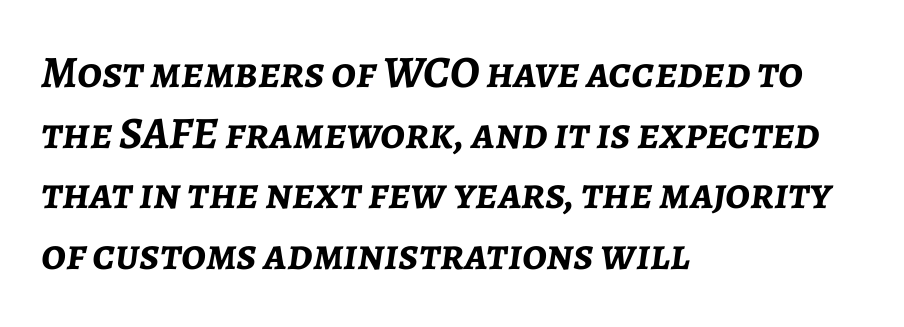
Line beginnings align vertically; line endings do not. A clean baseline with only descenders dipping below it. Leading: standard. There's an unmistakable incline to the writing here.
